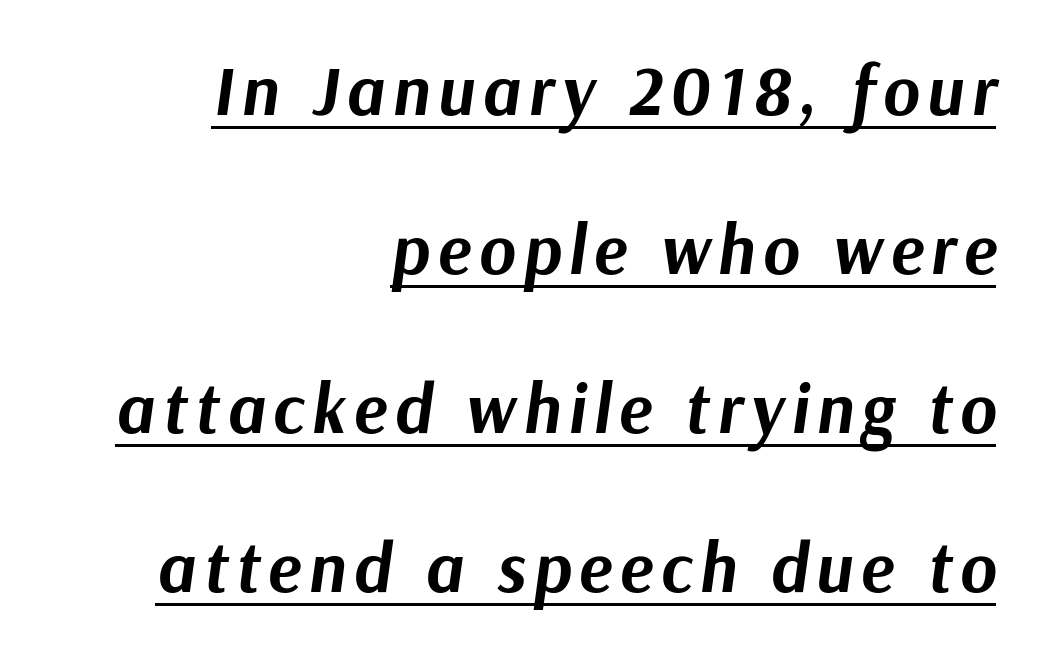
Q: Is the text bold? A: Yes.
Q: Is the text italic (slanted)? A: Yes, it leans right by about 9 degrees.
Q: Is the text underlined? A: Yes.
Q: How is the paragraph aligned? A: Right-aligned.
Q: Is the spacing between lines tight, normal or loose? A: Loose.
Q: Width (condensed, normal, or wide)? A: Normal.
Q: Stroke contrast? A: Medium.
Q: x-height? A: Medium.
Q: Monospaced? A: No.
